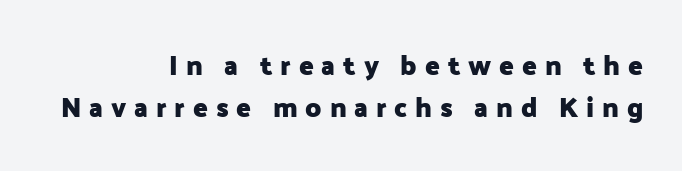
The image shows 27 px bold type, upright; set right-aligned, normal line spacing (1.56x), unusually wide letter spacing (+0.29 em), not underlined.
